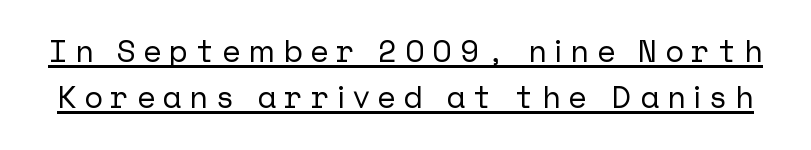
The image shows 31 px sans-serif type, upright; set normal line spacing (1.49x), unusually wide letter spacing (+0.26 em), underlined; low stroke contrast and a medium x-height.
